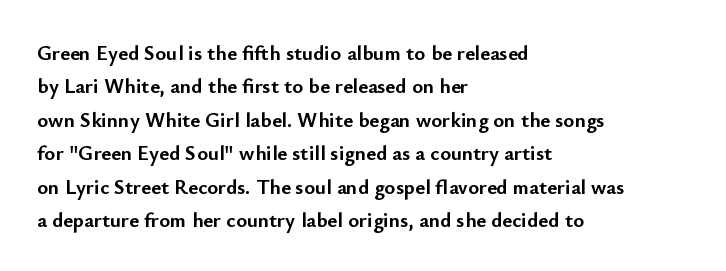
The lines sit at an ordinary, default distance from one another. Bare-footed words on every line. The rendering uses a bold face; every stroke is thick and dark. Posture: upright roman.
